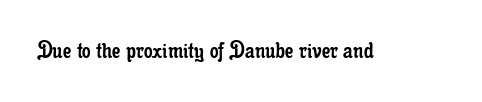
The image shows 27 px text type, upright; set normal letter spacing, not underlined.
